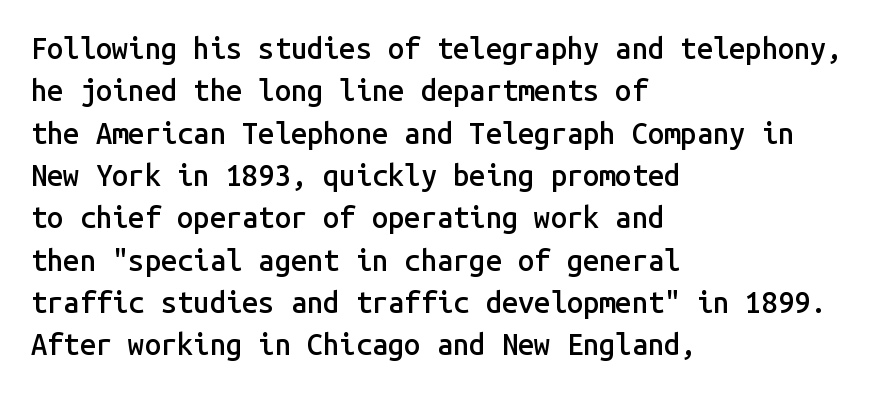
Q: Is the text bold? A: Semi-bold.
Q: Is the text italic (slanted)? A: No, it is upright.
Q: Is the typeface a serif or a sans-serif typeface? A: Sans-serif.
Q: Is the text underlined? A: No.
Q: How is the paragraph aligned? A: Left-aligned.
Q: Is the spacing between letters normal or unusually wide? A: Normal.
Q: Is the spacing between lines tight, normal or loose? A: Normal.
Q: Width (condensed, normal, or wide)? A: Normal.
Q: Stroke contrast? A: Low.
Q: x-height? A: Medium.
Q: Monospaced? A: Yes.
